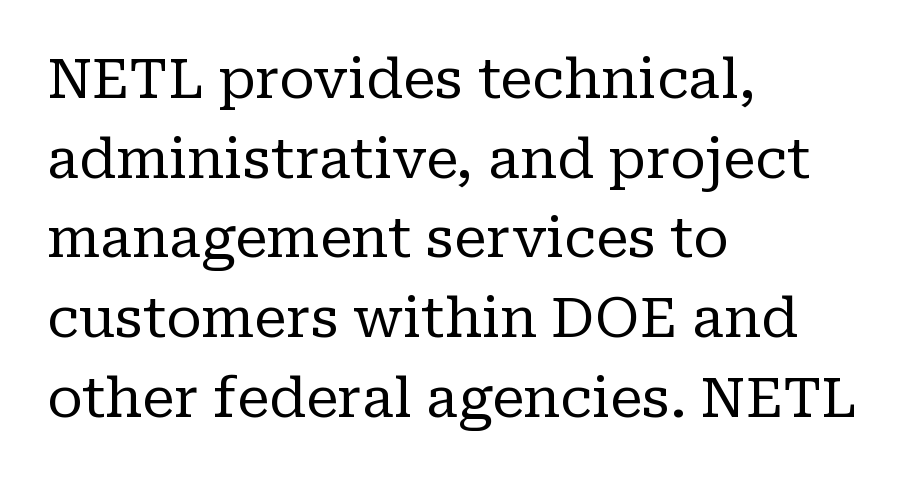
Only glyphs here, with clear space below each row. Think of a printed novel: that variable character pitch is what you see here. Normally led — the rows are evenly, conventionally spaced. Stem width sits at or under what a default text font uses. You could call the tracking neutral — neither tight nor loose. Typeset ragged right — the left edge is the straight one.
